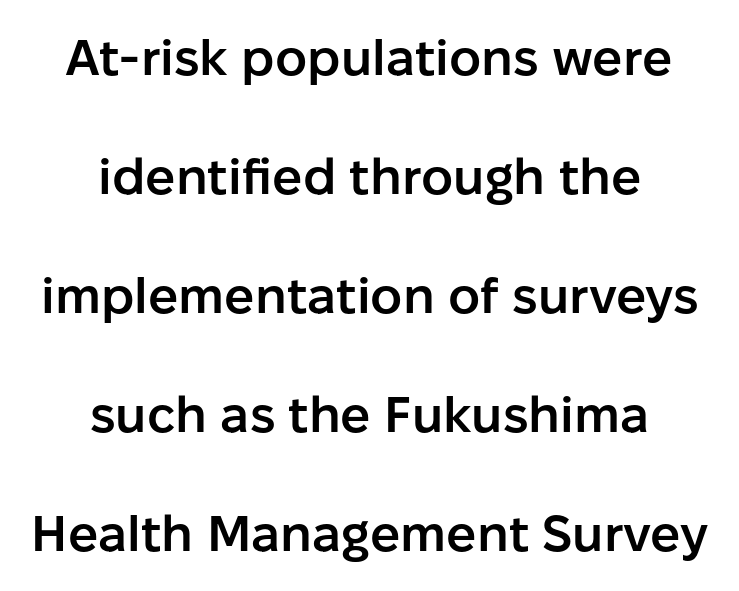
These lines keep a tight, regular rhythm from letter to letter. Strokes here are thickened, but only to semibold level. Designer's note — italics off, roman on. The vertical gap from one line to the next is large. You can tell from the bare stems that sans-serif type was used.
